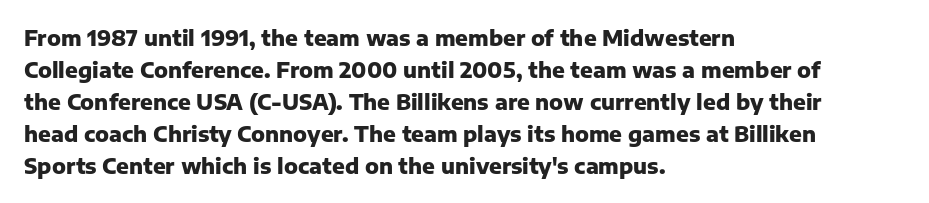
Q: Is the text bold? A: Yes.
Q: Is the text italic (slanted)? A: No, it is upright.
Q: Is the text underlined? A: No.
Q: How is the paragraph aligned? A: Left-aligned.
Q: Is the spacing between letters normal or unusually wide? A: Normal.
Q: Is the spacing between lines tight, normal or loose? A: Normal.
